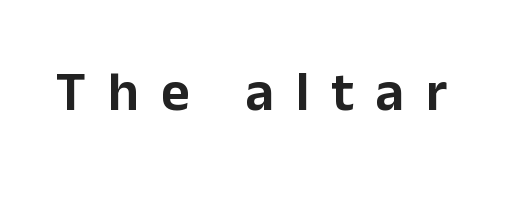
{"serif": "no", "italic": "no", "width": "normal", "stroke_contrast": "low", "x_height": "medium", "monospaced": "no", "underline": "no", "letter_spacing": "wide", "letter_spacing_em": 0.39, "glyph_px": 56}
